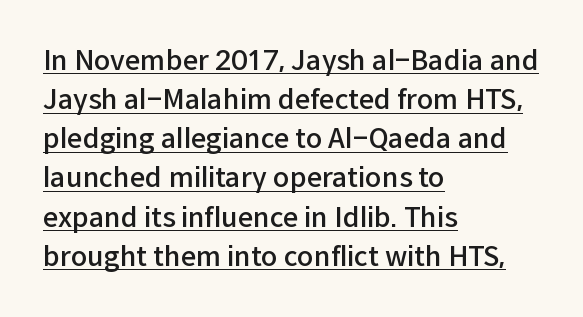
{"italic": "no", "bold": "semi", "underline": "yes", "align": "left", "line_spacing": "normal", "line_spacing_ratio": 1.45, "letter_spacing": "normal", "letter_spacing_em": 0.0, "glyph_px": 27}
